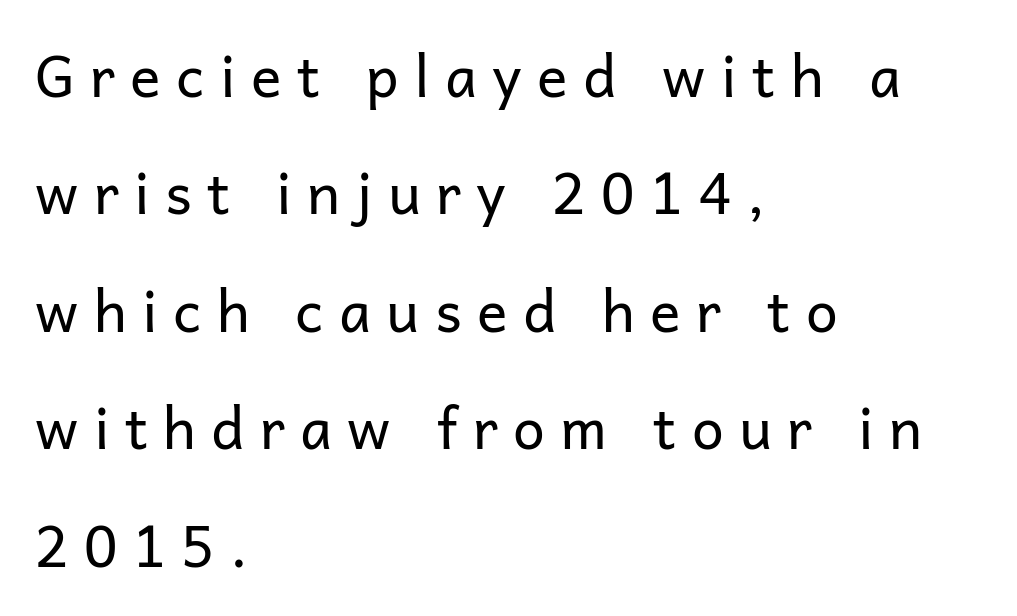
{"serif": "no", "italic": "no", "bold": "no", "weight": "regular", "width": "normal", "stroke_contrast": "low", "x_height": "medium", "monospaced": "no", "underline": "no", "align": "left", "line_spacing": "loose", "line_spacing_ratio": 2.06, "letter_spacing": "wide", "letter_spacing_em": 0.27, "glyph_px": 57}
